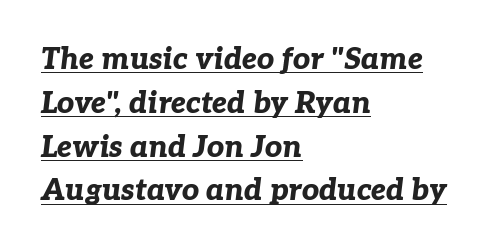
{"italic": "yes", "lean": "right", "slant_degrees": 7, "bold": "yes", "weight": "bold", "width": "normal", "stroke_contrast": "low", "x_height": "medium", "monospaced": "no", "underline": "yes", "align": "left", "line_spacing": "normal", "line_spacing_ratio": 1.46, "letter_spacing": "normal", "letter_spacing_em": 0.0, "glyph_px": 30}
